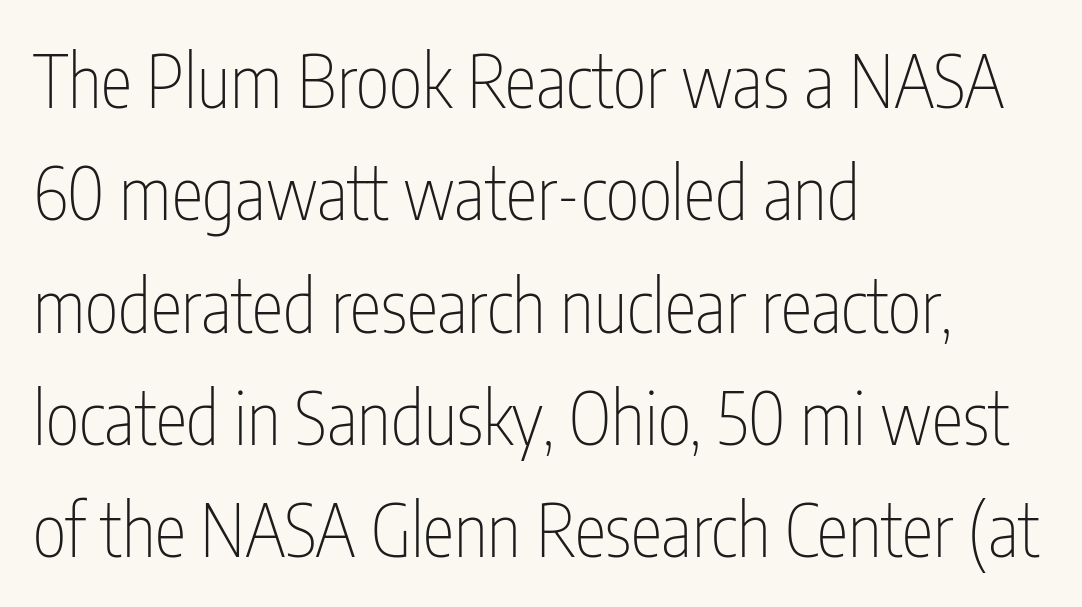
The image shows 72 px thin, condensed sans-serif type, upright; set left-aligned, normal line spacing (1.56x), normal letter spacing, not underlined; low stroke contrast and a medium x-height.
